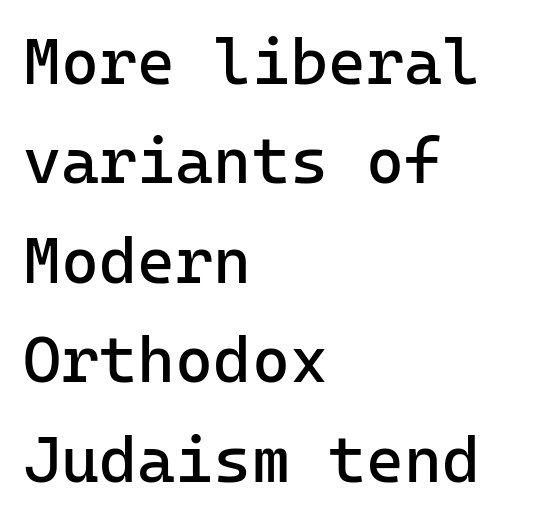
The image shows 65 px regular-weight sans-serif type, upright, monospaced; set left-aligned, normal line spacing (1.53x), normal letter spacing, not underlined; low stroke contrast and a medium x-height.
